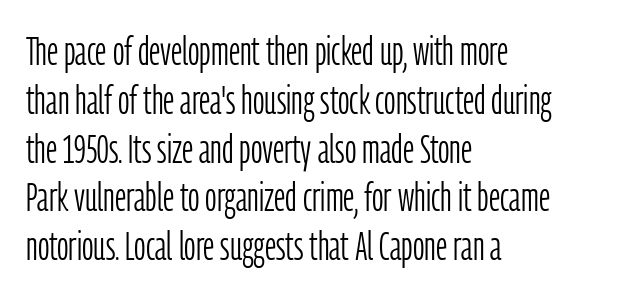
Q: Is the text bold? A: No.
Q: Is the text italic (slanted)? A: No, it is upright.
Q: Is the typeface a serif or a sans-serif typeface? A: Sans-serif.
Q: Is the text underlined? A: No.
Q: How is the paragraph aligned? A: Left-aligned.
Q: Is the spacing between letters normal or unusually wide? A: Normal.
Q: Width (condensed, normal, or wide)? A: Condensed.
Q: Stroke contrast? A: Low.
Q: x-height? A: Medium.
Q: Monospaced? A: No.
